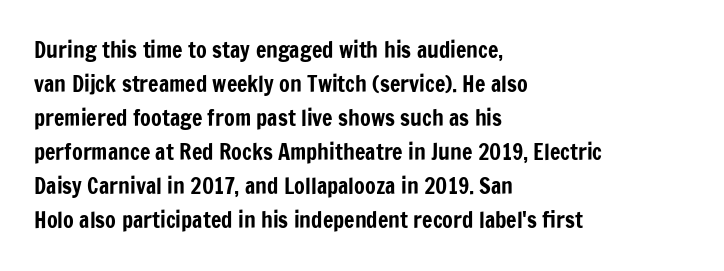
The image shows 22 px text type, upright; set left-aligned, normal line spacing (1.55x), normal letter spacing, not underlined.
